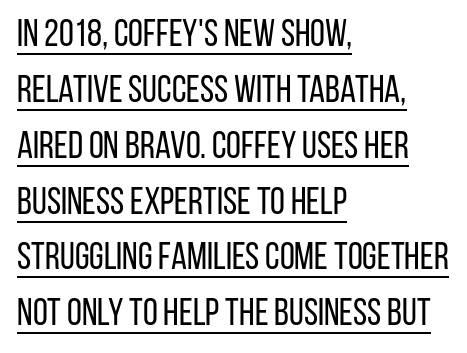
The image shows 38 px regular-weight, condensed sans-serif type, upright; set left-aligned, normal line spacing (1.47x), normal letter spacing, underlined; low stroke contrast and a large x-height.
